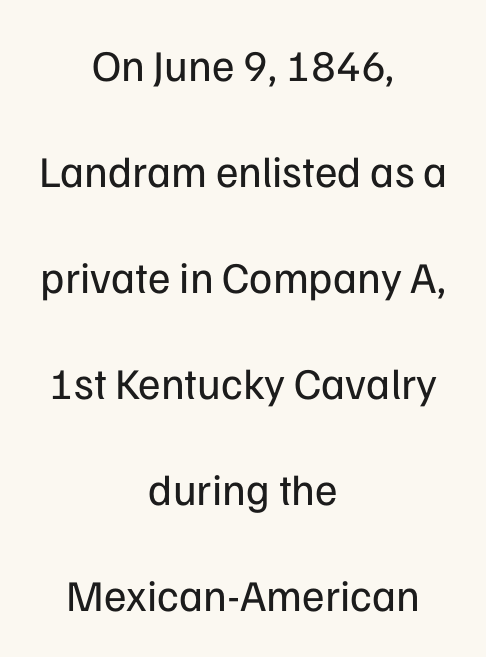
Q: Is the text bold? A: No.
Q: Is the text italic (slanted)? A: No, it is upright.
Q: Is the typeface a serif or a sans-serif typeface? A: Sans-serif.
Q: Is the text underlined? A: No.
Q: How is the paragraph aligned? A: Centered.
Q: Is the spacing between letters normal or unusually wide? A: Normal.
Q: Is the spacing between lines tight, normal or loose? A: Loose.
Q: Width (condensed, normal, or wide)? A: Normal.
Q: Stroke contrast? A: Low.
Q: x-height? A: Medium.
Q: Monospaced? A: No.
